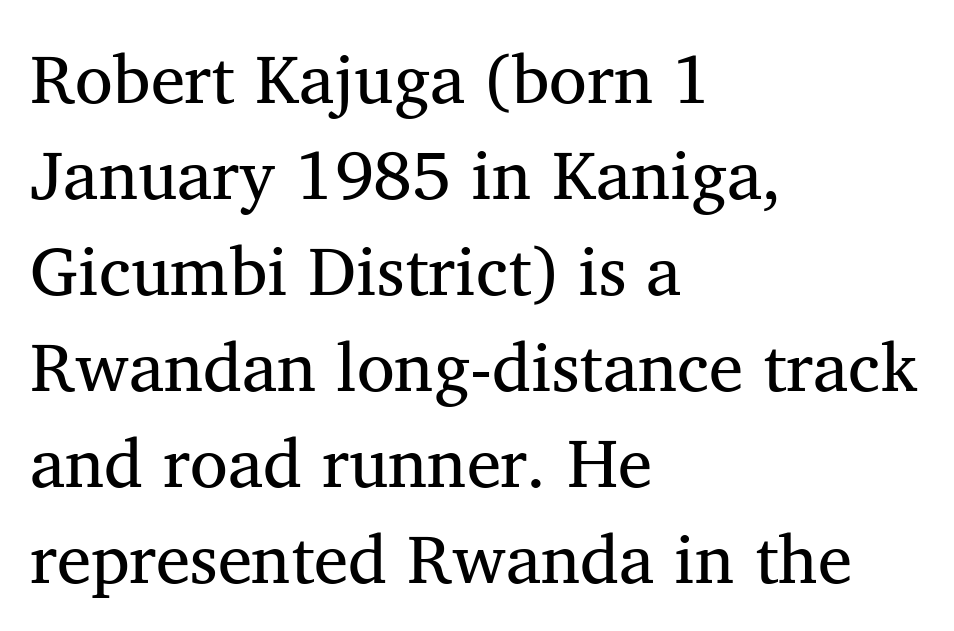
The image shows 69 px regular-weight serif type, upright; set left-aligned, normal line spacing (1.39x), normal letter spacing, not underlined; medium stroke contrast and a medium x-height.
